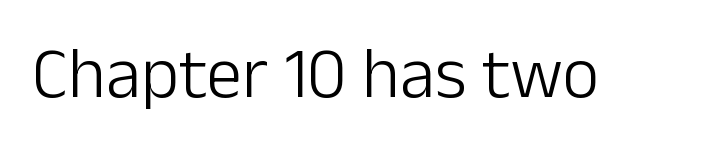
Bare-footed words on every line. Proportional: the letters do not fall into vertical columns. These lines keep a tight, regular rhythm from letter to letter. Compared with a typical body face, this is equally light or lighter still. The letters stand straight up with perfectly vertical stems.
